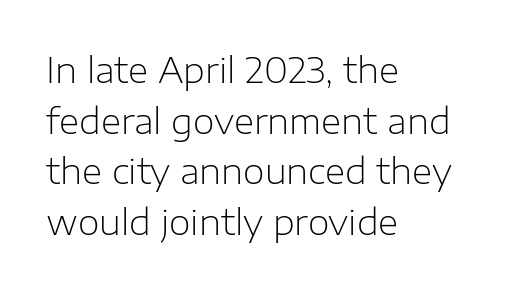
The image shows 35 px light sans-serif type, upright; set left-aligned, normal line spacing (1.45x), normal letter spacing, not underlined; low stroke contrast and a medium x-height.
